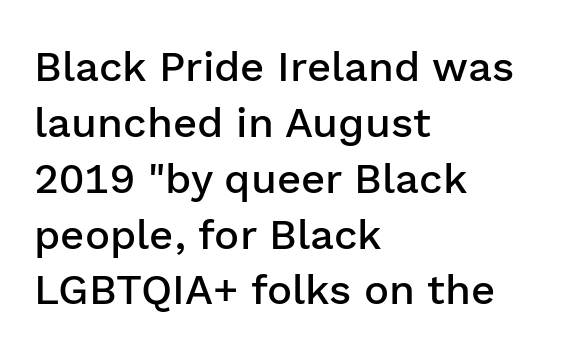
One-word summary of the alignment: left. Do the characters align in a grid? No, the font is proportional. Beneath every word, the page is bare. What's the leading like? Ordinary, nothing unusual. This sample uses plain, unmodified letter spacing. The lettering stays uniformly vertical, giving the passage a roman look.
